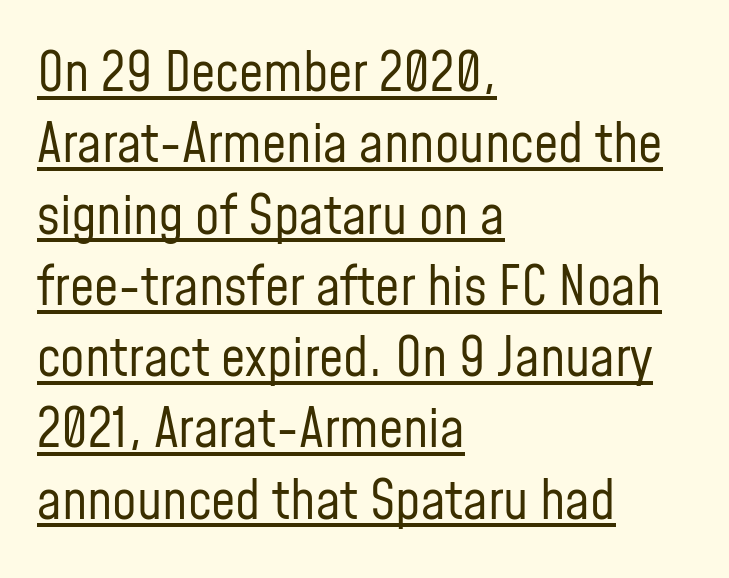
Q: Is the text bold? A: No.
Q: Is the text italic (slanted)? A: No, it is upright.
Q: Is the typeface a serif or a sans-serif typeface? A: Sans-serif.
Q: Is the text underlined? A: Yes.
Q: How is the paragraph aligned? A: Left-aligned.
Q: Is the spacing between letters normal or unusually wide? A: Normal.
Q: Is the spacing between lines tight, normal or loose? A: Normal.
Q: Width (condensed, normal, or wide)? A: Condensed.
Q: Stroke contrast? A: Low.
Q: x-height? A: Medium.
Q: Monospaced? A: No.
